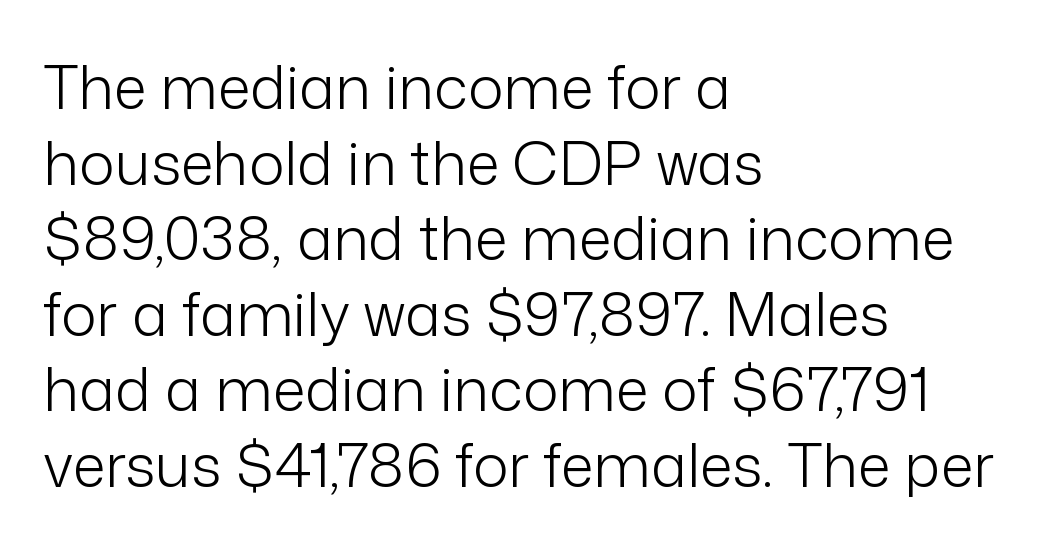
Q: Is the text bold? A: No.
Q: Is the text italic (slanted)? A: No, it is upright.
Q: Is the typeface a serif or a sans-serif typeface? A: Sans-serif.
Q: Is the text underlined? A: No.
Q: How is the paragraph aligned? A: Left-aligned.
Q: Is the spacing between letters normal or unusually wide? A: Normal.
Q: Is the spacing between lines tight, normal or loose? A: Normal.
Q: Width (condensed, normal, or wide)? A: Normal.
Q: Stroke contrast? A: Low.
Q: x-height? A: Medium.
Q: Monospaced? A: No.
